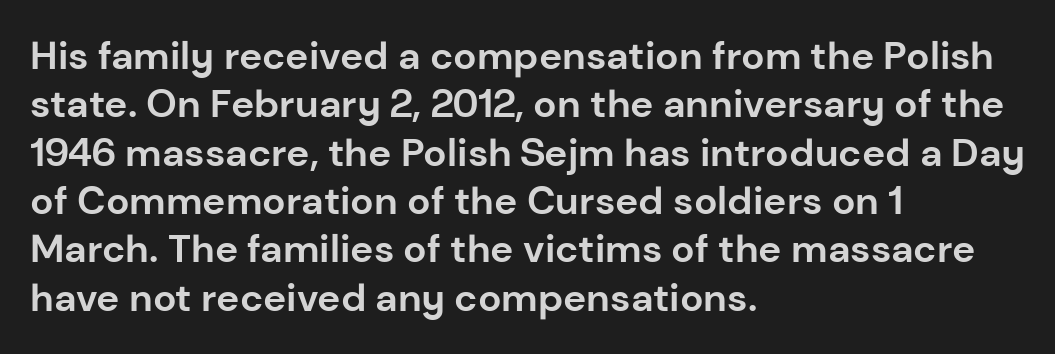
Q: Is the text bold? A: Yes.
Q: Is the text italic (slanted)? A: No, it is upright.
Q: Is the typeface a serif or a sans-serif typeface? A: Sans-serif.
Q: Is the text underlined? A: No.
Q: How is the paragraph aligned? A: Left-aligned.
Q: Is the spacing between letters normal or unusually wide? A: Normal.
Q: Width (condensed, normal, or wide)? A: Normal.
Q: Stroke contrast? A: Low.
Q: x-height? A: Medium.
Q: Monospaced? A: No.
